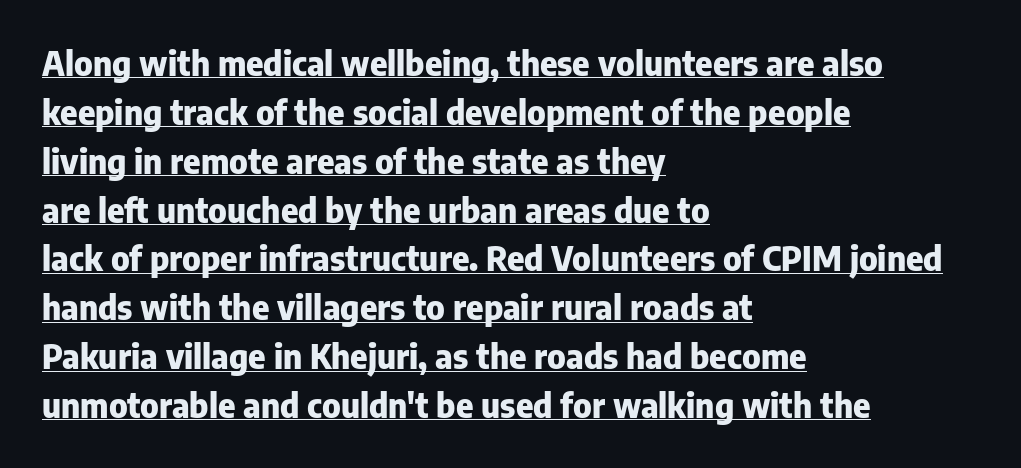
Q: Is the text bold? A: Yes.
Q: Is the text italic (slanted)? A: No, it is upright.
Q: Is the typeface a serif or a sans-serif typeface? A: Sans-serif.
Q: Is the text underlined? A: Yes.
Q: How is the paragraph aligned? A: Left-aligned.
Q: Is the spacing between letters normal or unusually wide? A: Normal.
Q: Is the spacing between lines tight, normal or loose? A: Normal.
Q: Width (condensed, normal, or wide)? A: Normal.
Q: Stroke contrast? A: Low.
Q: x-height? A: Medium.
Q: Monospaced? A: No.
